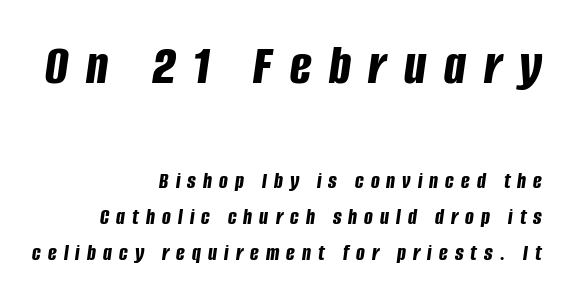
Q: Is the text bold? A: Yes.
Q: Is the text italic (slanted)? A: Yes, it leans right by about 8 degrees.
Q: Is the text underlined? A: No.
Q: How is the paragraph aligned? A: Right-aligned.
Q: Is the spacing between letters normal or unusually wide? A: Unusually wide.
Q: Is the spacing between lines tight, normal or loose? A: Normal.
Q: Which block of text is set in a larger size, the first (top) or the second (bottom)? A: The first (top) one.
Q: Width (condensed, normal, or wide)? A: Condensed.
Q: Stroke contrast? A: Low.
Q: x-height? A: Large.
Q: Monospaced? A: No.
